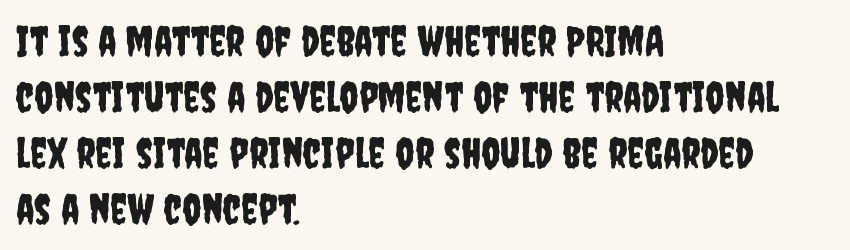
The image shows 42 px condensed sans-serif type, upright; set left-aligned, normal line spacing (1.33x), normal letter spacing, not underlined; low stroke contrast and a large x-height.
